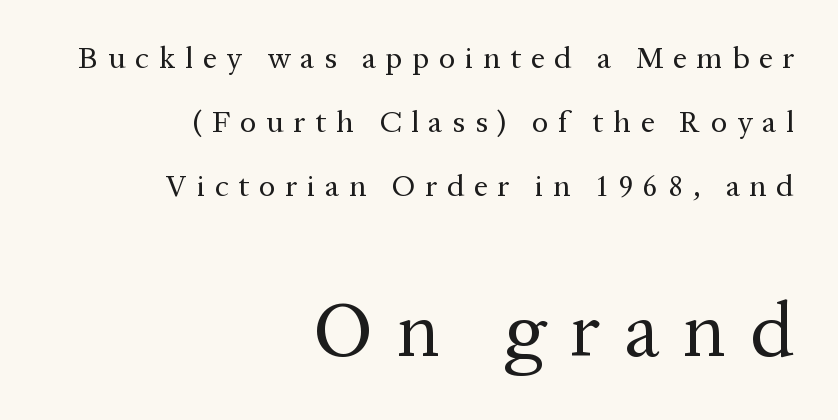
The image shows 77 px regular-weight serif type, upright; set right-aligned, loose line spacing (2.06x), unusually wide letter spacing (+0.31 em), not underlined; the second (bottom) block is 2.48x larger; medium stroke contrast and a medium x-height.
